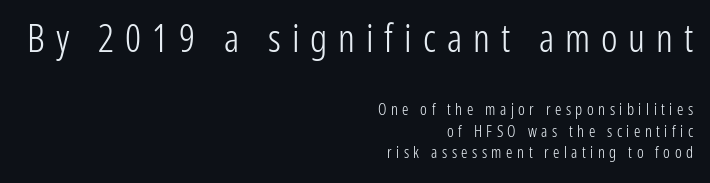
Character widths vary here, with narrow letters taking less room than wide ones. The paragraph shown leans on its right margin. Type size steps down from the first block to the second. Classification — sans serif.
